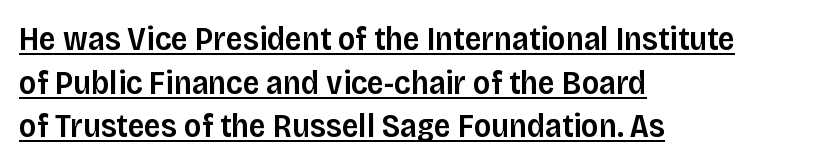
Q: Is the text bold? A: Semi-bold.
Q: Is the text italic (slanted)? A: No, it is upright.
Q: Is the typeface a serif or a sans-serif typeface? A: Sans-serif.
Q: Is the text underlined? A: Yes.
Q: How is the paragraph aligned? A: Left-aligned.
Q: Is the spacing between letters normal or unusually wide? A: Normal.
Q: Is the spacing between lines tight, normal or loose? A: Normal.
Q: Width (condensed, normal, or wide)? A: Normal.
Q: Stroke contrast? A: Low.
Q: x-height? A: Large.
Q: Monospaced? A: No.
